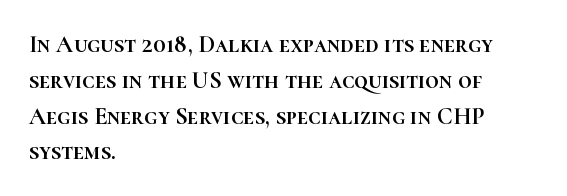
{"italic": "no", "underline": "no", "align": "left", "line_spacing": "normal", "line_spacing_ratio": 1.49, "letter_spacing": "normal", "letter_spacing_em": 0.0, "glyph_px": 24}
